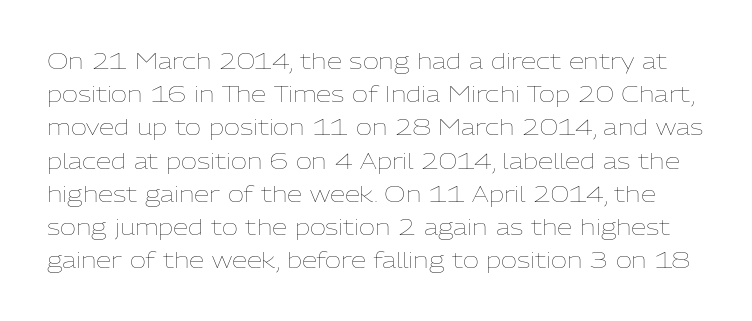
The image shows 22 px text type, upright; set normal line spacing (1.51x), normal letter spacing, not underlined.
